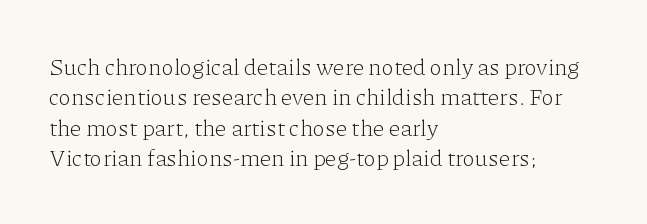
The image shows 23 px text type, upright; set left-aligned, normal line spacing (1.32x), normal letter spacing, not underlined.
